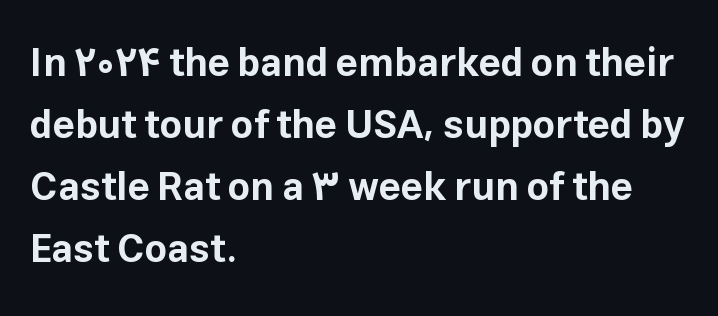
The image shows 39 px bold sans-serif type, upright; set left-aligned, normal line spacing (1.59x), normal letter spacing, not underlined; low stroke contrast and a medium x-height.
